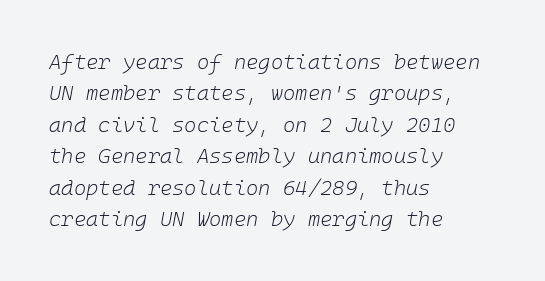
{"italic": "yes", "lean": "right", "slant_degrees": 10, "bold": "no", "underline": "no", "align": "left", "line_spacing": "normal", "line_spacing_ratio": 1.5, "letter_spacing": "normal", "letter_spacing_em": 0.0, "glyph_px": 21}
